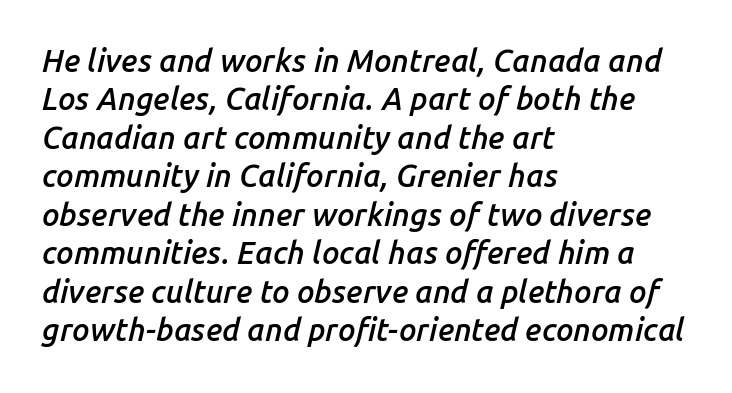
{"italic": "yes", "lean": "right", "slant_degrees": 14, "bold": "semi", "weight": "semibold", "width": "normal", "stroke_contrast": "low", "x_height": "medium", "monospaced": "no", "underline": "no", "align": "left", "line_spacing_ratio": 1.24, "letter_spacing": "normal", "letter_spacing_em": 0.0, "glyph_px": 31}
